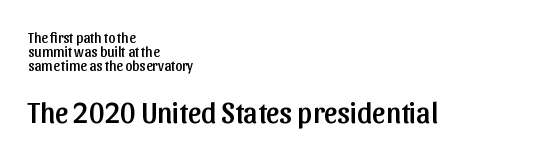
Each word holds together tightly as a unit, with standard inter-letter gaps. The axis of the letterforms is exactly vertical. These lines huddle together more closely than default settings would place them. This rendering uses left alignment, leaving the right contour irregular. A sans-serif font was chosen for this passage.
